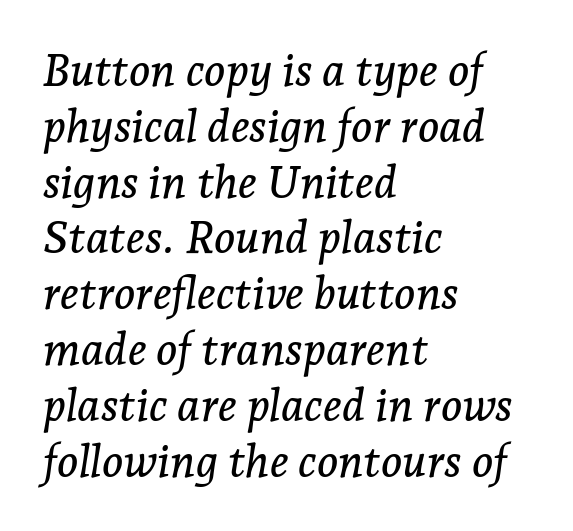
Font category for this specimen: serif. You could not count columns in this text — the font is proportionally spaced. Italic? Definitely — the glyphs are oblique. Clear beneath every line of the passage. Short note: letters normally spaced.
